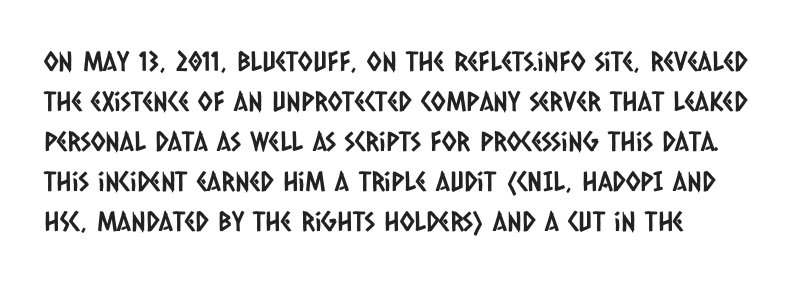
Nobody drew a line under any word here. Horizontal alignment here is leftward, the default for most running prose. The rendering uses a moderate line-height, typical for paragraphs. Tracking here is standard; glyphs follow each other at the usual distance.
